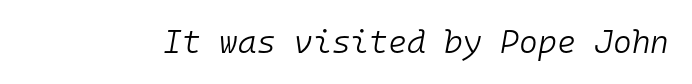
{"italic": "yes", "lean": "right", "slant_degrees": 10, "bold": "no", "weight": "light", "width": "normal", "stroke_contrast": "low", "x_height": "medium", "monospaced": "yes", "underline": "no", "letter_spacing": "normal", "letter_spacing_em": 0.0, "glyph_px": 32}
